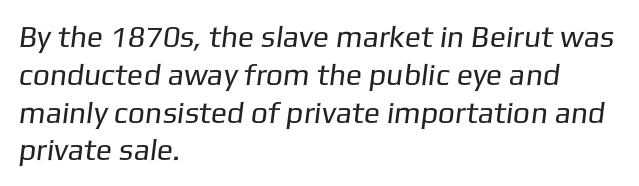
Q: Is the text bold? A: No.
Q: Is the typeface a serif or a sans-serif typeface? A: Sans-serif.
Q: Is the text underlined? A: No.
Q: How is the paragraph aligned? A: Left-aligned.
Q: Is the spacing between letters normal or unusually wide? A: Normal.
Q: Is the spacing between lines tight, normal or loose? A: Normal.
Q: Width (condensed, normal, or wide)? A: Normal.
Q: Stroke contrast? A: Low.
Q: x-height? A: Medium.
Q: Monospaced? A: No.
